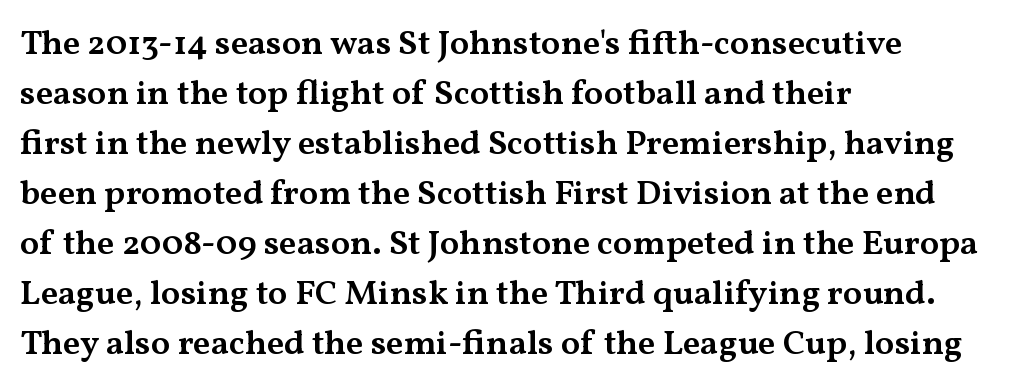
Q: Is the text bold? A: Semi-bold.
Q: Is the text italic (slanted)? A: No, it is upright.
Q: Is the typeface a serif or a sans-serif typeface? A: Serif.
Q: Is the text underlined? A: No.
Q: How is the paragraph aligned? A: Left-aligned.
Q: Is the spacing between letters normal or unusually wide? A: Normal.
Q: Is the spacing between lines tight, normal or loose? A: Normal.
Q: Width (condensed, normal, or wide)? A: Wide.
Q: Stroke contrast? A: Medium.
Q: x-height? A: Medium.
Q: Monospaced? A: No.
